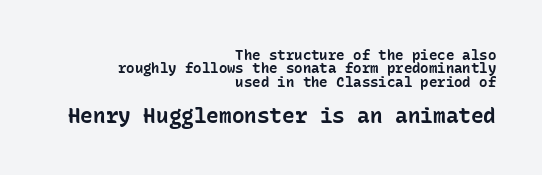
The image shows 21 px bold type, upright; set right-aligned, tight line spacing (0.95x), normal letter spacing, not underlined; the second (bottom) block is 1.5x larger.
